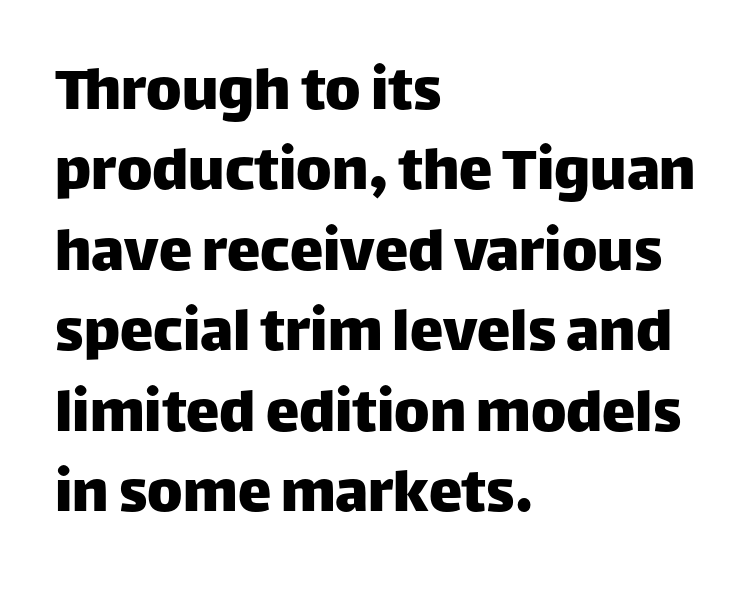
The image shows 67 px sans-serif type, upright; set left-aligned, line spacing 1.2x, normal letter spacing, not underlined; low stroke contrast and a large x-height.
